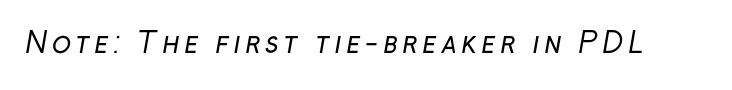
Q: Is the text bold? A: No.
Q: Is the typeface a serif or a sans-serif typeface? A: Sans-serif.
Q: Is the text underlined? A: No.
Q: Width (condensed, normal, or wide)? A: Normal.
Q: Stroke contrast? A: Low.
Q: x-height? A: Medium.
Q: Monospaced? A: No.
